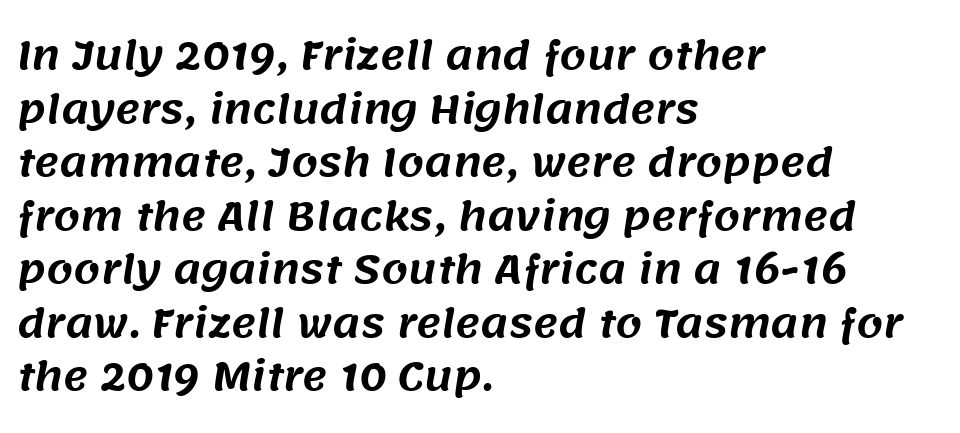
Q: Is the typeface a serif or a sans-serif typeface? A: Sans-serif.
Q: Is the text underlined? A: No.
Q: How is the paragraph aligned? A: Left-aligned.
Q: Is the spacing between letters normal or unusually wide? A: Normal.
Q: Is the spacing between lines tight, normal or loose? A: Normal.
Q: Width (condensed, normal, or wide)? A: Normal.
Q: Stroke contrast? A: Medium.
Q: x-height? A: Large.
Q: Monospaced? A: No.
